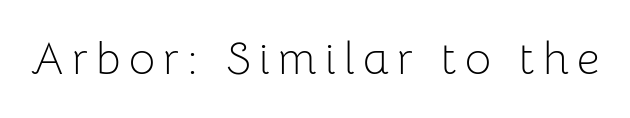
Underline: absent. Observe the absence of serifs on each vertical stroke in this sample. Does the lettering tilt? It doesn't — this is upright. These lines are rendered in a variable-pitch font. The passage shown is not bold in any degree.
